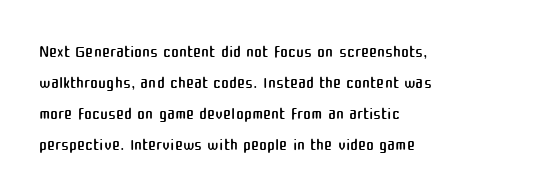
The image shows 24 px text type, upright; set left-aligned, normal line spacing (1.29x), normal letter spacing, not underlined.
